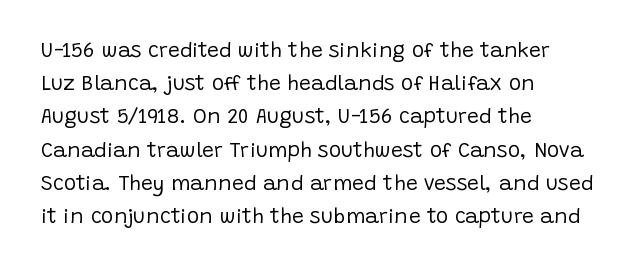
{"italic": "no", "bold": "no", "underline": "no", "align": "left", "line_spacing": "normal", "line_spacing_ratio": 1.58, "letter_spacing": "normal", "letter_spacing_em": 0.0, "glyph_px": 21}
